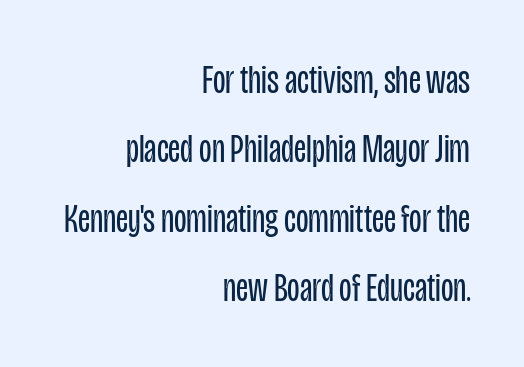
Q: Is the text bold? A: No.
Q: Is the text italic (slanted)? A: No, it is upright.
Q: Is the typeface a serif or a sans-serif typeface? A: Sans-serif.
Q: Is the text underlined? A: No.
Q: How is the paragraph aligned? A: Right-aligned.
Q: Is the spacing between letters normal or unusually wide? A: Normal.
Q: Is the spacing between lines tight, normal or loose? A: Normal.
Q: Width (condensed, normal, or wide)? A: Condensed.
Q: Stroke contrast? A: Low.
Q: x-height? A: Large.
Q: Monospaced? A: No.
